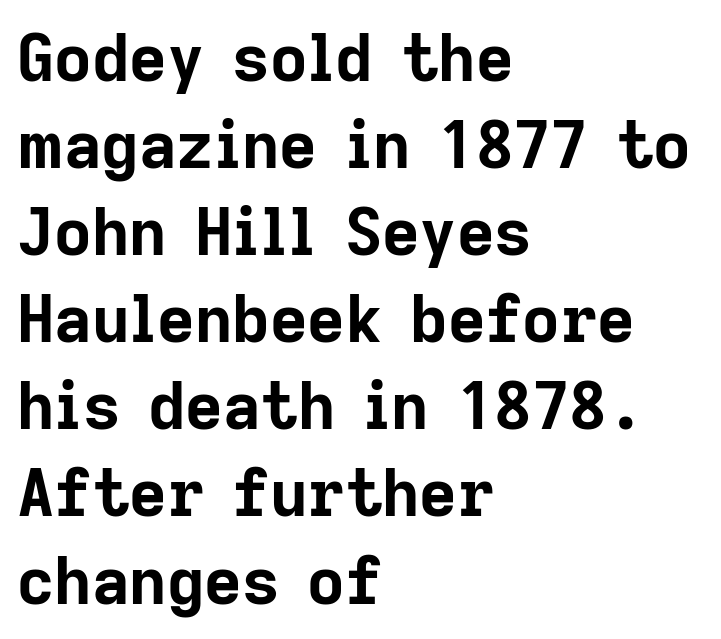
{"serif": "no", "italic": "no", "bold": "yes", "weight": "bold", "width": "normal", "stroke_contrast": "low", "x_height": "medium", "monospaced": "no", "underline": "no", "align": "left", "line_spacing": "normal", "line_spacing_ratio": 1.34, "letter_spacing": "normal", "letter_spacing_em": 0.0, "glyph_px": 65}
